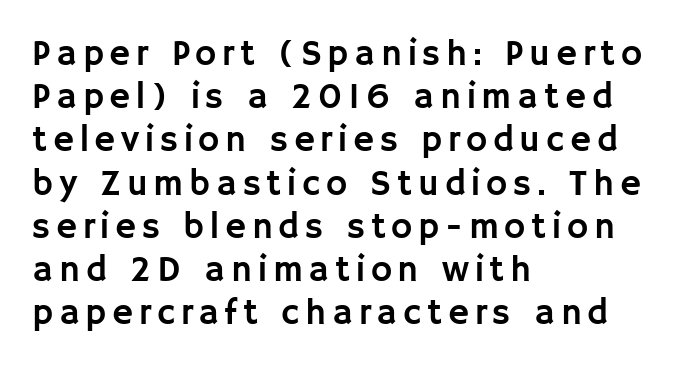
{"serif": "no", "italic": "no", "width": "normal", "stroke_contrast": "low", "x_height": "large", "monospaced": "no", "underline": "no", "align": "left", "line_spacing_ratio": 1.2, "glyph_px": 36}
